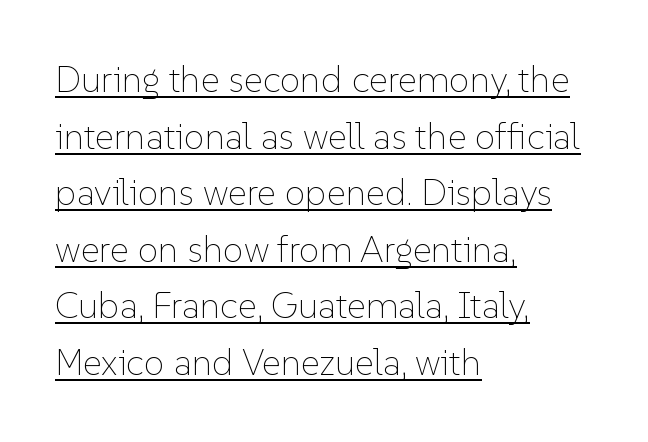
Varying glyph widths throughout — classic text-font behaviour. The type is set solid horizontally, with unmodified tracking. What decoration does the sample have? An underline. Is this a heavy cut? Hardly; it is regular or lighter.
